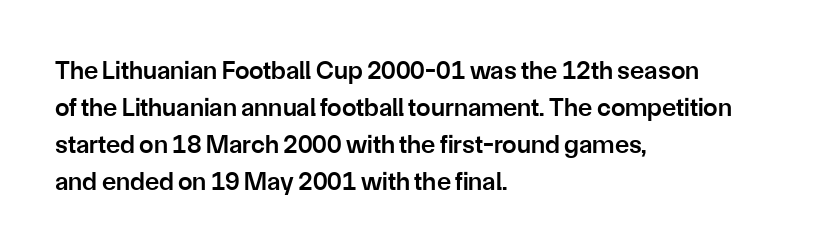
{"italic": "no", "bold": "semi", "underline": "no", "align": "left", "line_spacing": "normal", "line_spacing_ratio": 1.42, "letter_spacing": "normal", "letter_spacing_em": 0.0, "glyph_px": 26}
